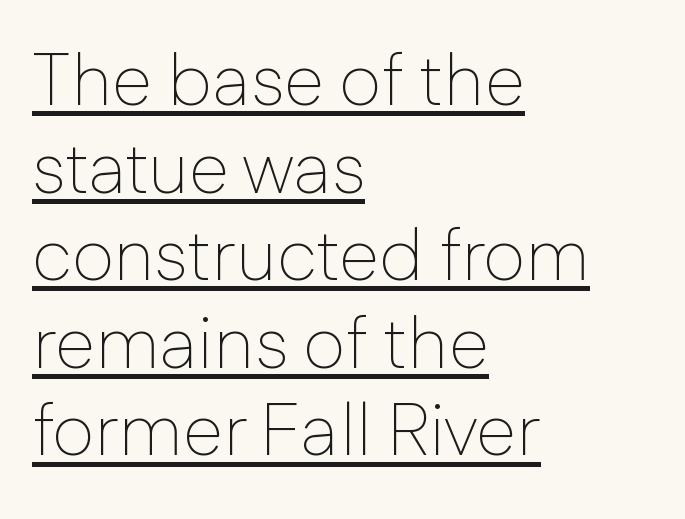
Does the copy run flush right? No — it runs flush left. These lines are rendered in a variable-pitch font. Typographically, this falls in the sans-serif category. Nothing heavy about these letters — not bold at all.
